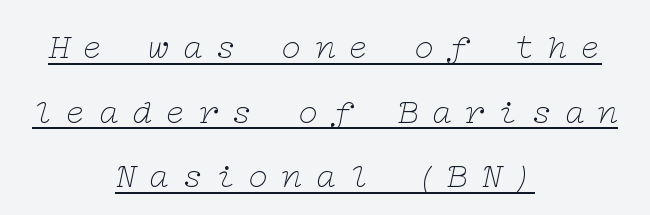
Q: Is the text bold? A: No.
Q: Is the text italic (slanted)? A: Yes, it leans right by about 12 degrees.
Q: Is the typeface a serif or a sans-serif typeface? A: Serif.
Q: Is the text underlined? A: Yes.
Q: How is the paragraph aligned? A: Centered.
Q: Is the spacing between letters normal or unusually wide? A: Unusually wide.
Q: Width (condensed, normal, or wide)? A: Wide.
Q: Stroke contrast? A: Low.
Q: x-height? A: Medium.
